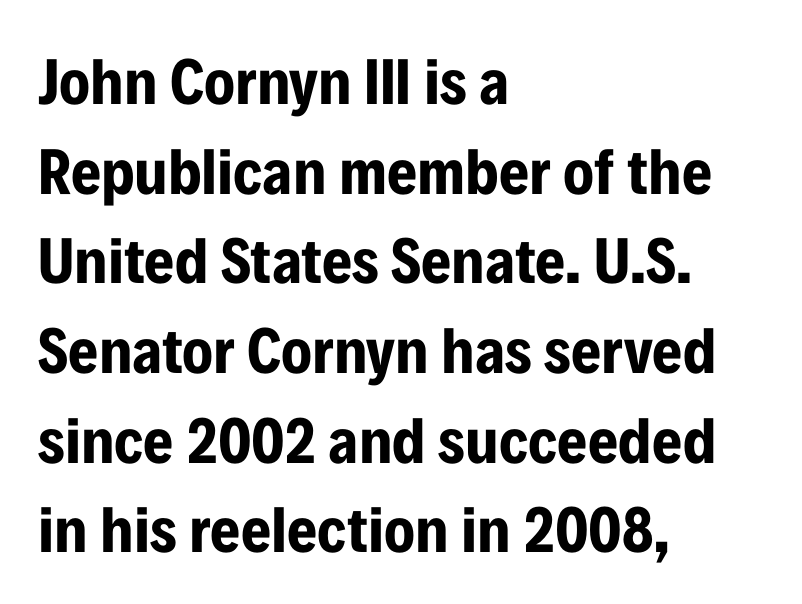
Q: Is the text bold? A: Yes.
Q: Is the text italic (slanted)? A: No, it is upright.
Q: Is the typeface a serif or a sans-serif typeface? A: Sans-serif.
Q: Is the text underlined? A: No.
Q: How is the paragraph aligned? A: Left-aligned.
Q: Is the spacing between letters normal or unusually wide? A: Normal.
Q: Is the spacing between lines tight, normal or loose? A: Normal.
Q: Width (condensed, normal, or wide)? A: Condensed.
Q: Stroke contrast? A: Low.
Q: x-height? A: Medium.
Q: Monospaced? A: No.
